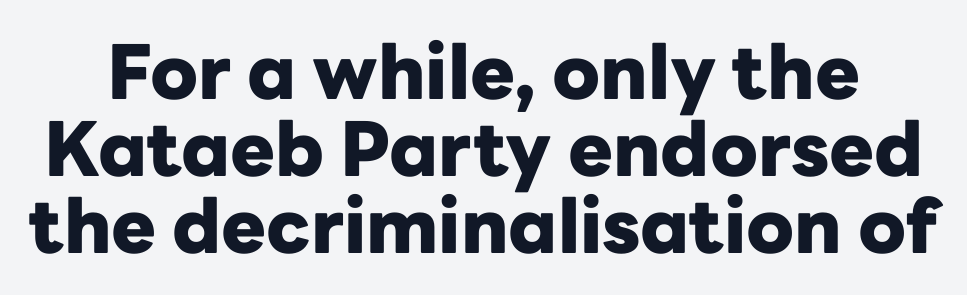
Q: Is the text bold? A: Yes.
Q: Is the text italic (slanted)? A: No, it is upright.
Q: Is the typeface a serif or a sans-serif typeface? A: Sans-serif.
Q: Is the text underlined? A: No.
Q: Is the spacing between letters normal or unusually wide? A: Normal.
Q: Is the spacing between lines tight, normal or loose? A: Tight.
Q: Width (condensed, normal, or wide)? A: Normal.
Q: Stroke contrast? A: Low.
Q: x-height? A: Medium.
Q: Monospaced? A: No.
